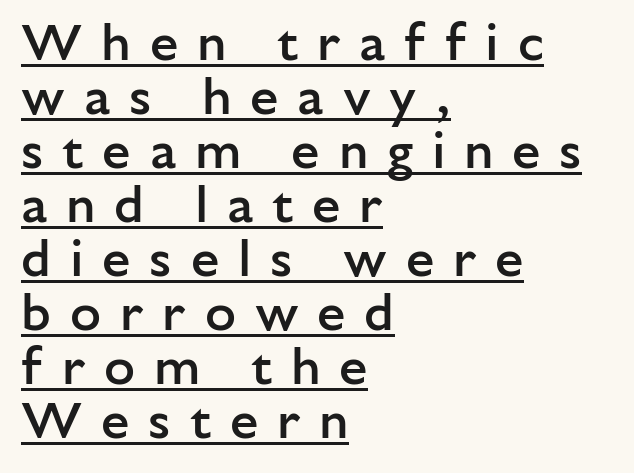
{"serif": "no", "italic": "no", "bold": "semi", "weight": "semibold", "width": "normal", "stroke_contrast": "low", "x_height": "medium", "monospaced": "no", "underline": "yes", "align": "left", "line_spacing": "tight", "line_spacing_ratio": 1.06, "letter_spacing": "wide", "letter_spacing_em": 0.37, "glyph_px": 51}
